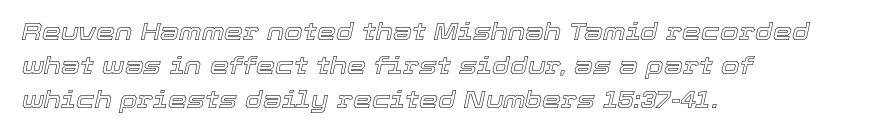
Q: Is the text italic (slanted)? A: Yes, it leans right by about 12 degrees.
Q: Is the text underlined? A: No.
Q: How is the paragraph aligned? A: Left-aligned.
Q: Is the spacing between letters normal or unusually wide? A: Normal.
Q: Is the spacing between lines tight, normal or loose? A: Normal.
